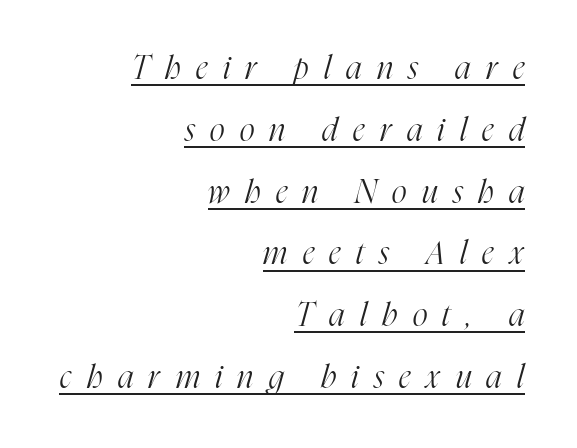
The face looks like a standard text weight, possibly lighter. Are there feet on the stems? There are — it's a serif. Italic? Definitely — the glyphs are oblique. Quick note: underline on. The tracking reads as deliberately expanded to a designer's eye. This sample trades compactness for vertical openness between lines.
